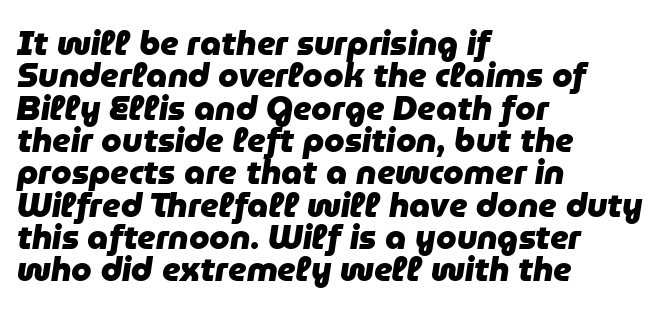
Q: Is the text bold? A: Yes.
Q: Is the text italic (slanted)? A: Yes, it leans right by about 9 degrees.
Q: Is the text underlined? A: No.
Q: How is the paragraph aligned? A: Left-aligned.
Q: Is the spacing between letters normal or unusually wide? A: Normal.
Q: Is the spacing between lines tight, normal or loose? A: Tight.
Q: Width (condensed, normal, or wide)? A: Normal.
Q: Stroke contrast? A: Low.
Q: x-height? A: Medium.
Q: Monospaced? A: No.
